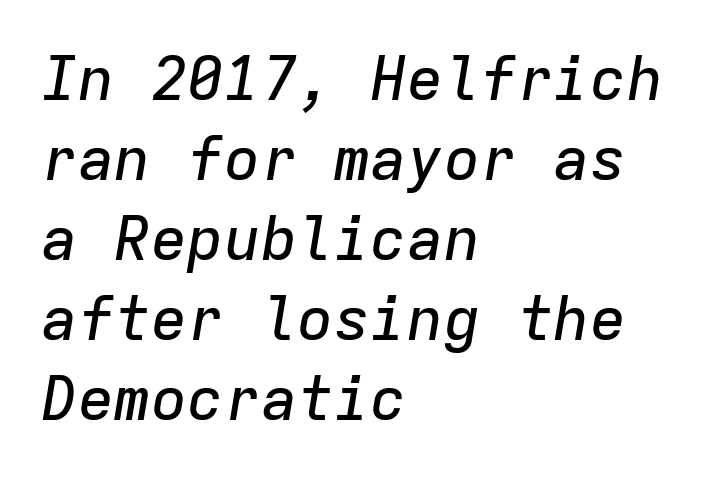
Q: Is the text italic (slanted)? A: Yes, it leans right by about 9 degrees.
Q: Is the text underlined? A: No.
Q: How is the paragraph aligned? A: Left-aligned.
Q: Is the spacing between letters normal or unusually wide? A: Normal.
Q: Is the spacing between lines tight, normal or loose? A: Normal.
Q: Width (condensed, normal, or wide)? A: Normal.
Q: Stroke contrast? A: Low.
Q: x-height? A: Medium.
Q: Monospaced? A: Yes.
